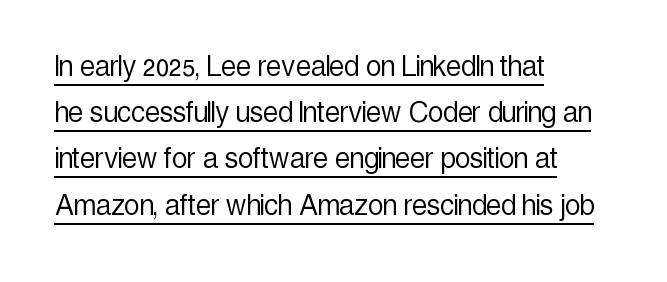
{"serif": "no", "italic": "no", "bold": "no", "weight": "light", "width": "condensed", "x_height": "medium", "monospaced": "no", "underline": "yes", "align": "left", "line_spacing": "normal", "line_spacing_ratio": 1.36, "letter_spacing": "normal", "letter_spacing_em": 0.0, "glyph_px": 34}
